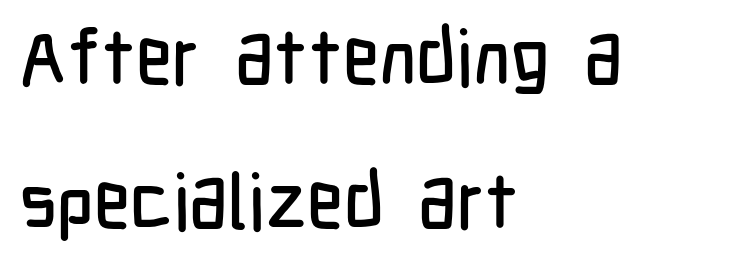
The designer went with a sans here, leaving each stem footless. Leftover space on each line is placed entirely after the last word. The specimen omits any rule beneath the text block's lines. Rendered with straight, roman letterforms. Does extra space separate the letters? No, they use regular spacing. Note the varied advance widths — an 'i' is clearly narrower than an 'm'.
